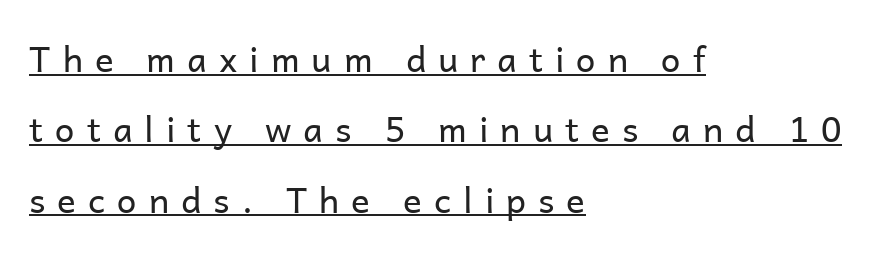
{"serif": "no", "italic": "no", "bold": "no", "weight": "regular", "width": "normal", "stroke_contrast": "low", "x_height": "medium", "monospaced": "no", "underline": "yes", "align": "left", "line_spacing": "loose", "line_spacing_ratio": 2.01, "letter_spacing": "wide", "letter_spacing_em": 0.34, "glyph_px": 35}
